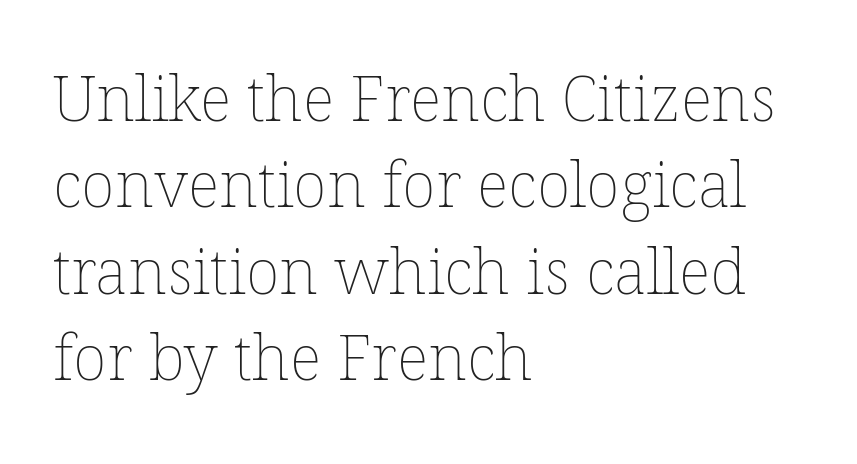
Q: Is the text bold? A: No.
Q: Is the text underlined? A: No.
Q: How is the paragraph aligned? A: Left-aligned.
Q: Is the spacing between letters normal or unusually wide? A: Normal.
Q: Is the spacing between lines tight, normal or loose? A: Normal.
Q: Width (condensed, normal, or wide)? A: Normal.
Q: Stroke contrast? A: Low.
Q: x-height? A: Medium.
Q: Monospaced? A: No.
